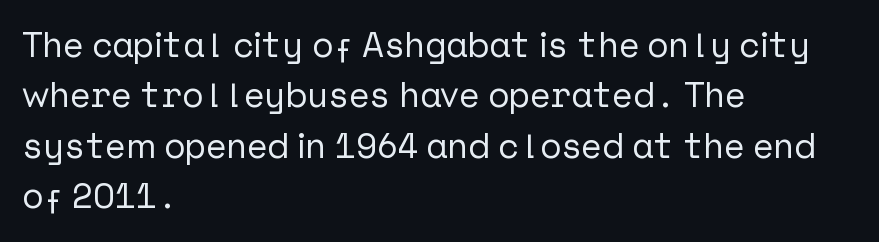
The image shows 35 px sans-serif type, upright; set left-aligned, normal line spacing (1.44x), normal letter spacing, not underlined; low stroke contrast and a medium x-height.
